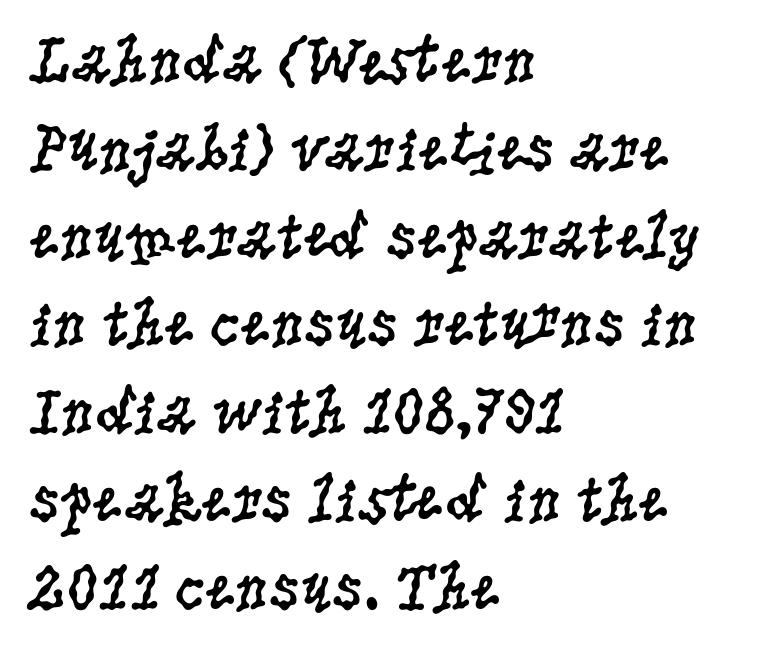
This sample uses plain, unmodified letter spacing. No word sits above an underline. The glyphs in this specimen are seriffed.
